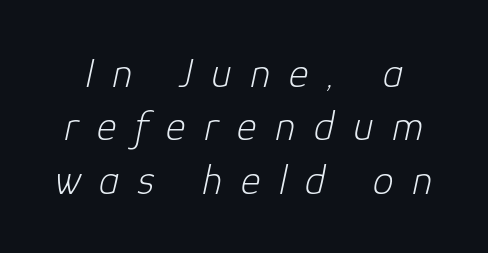
The image shows 42 px light type, italic (leaning right); set normal line spacing (1.27x), unusually wide letter spacing (+0.44 em), not underlined; low stroke contrast and a medium x-height.
